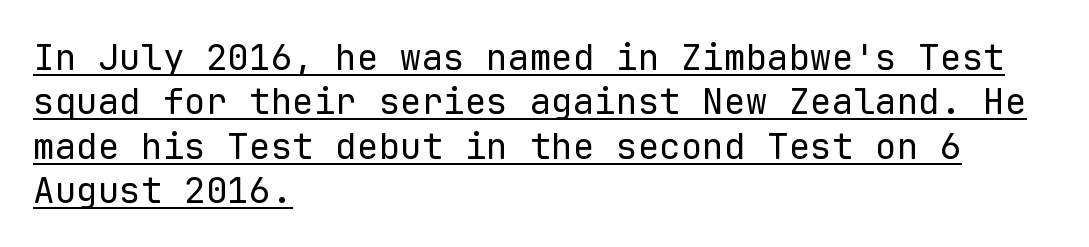
The passage shown is typeset with a sans-serif family. Unlike italic type, these characters show no tilt at all. The ragged edge is on the right, which tells us the setting is flush left. Note the uniform advance width — an 'i' takes as much space as an 'm'.
